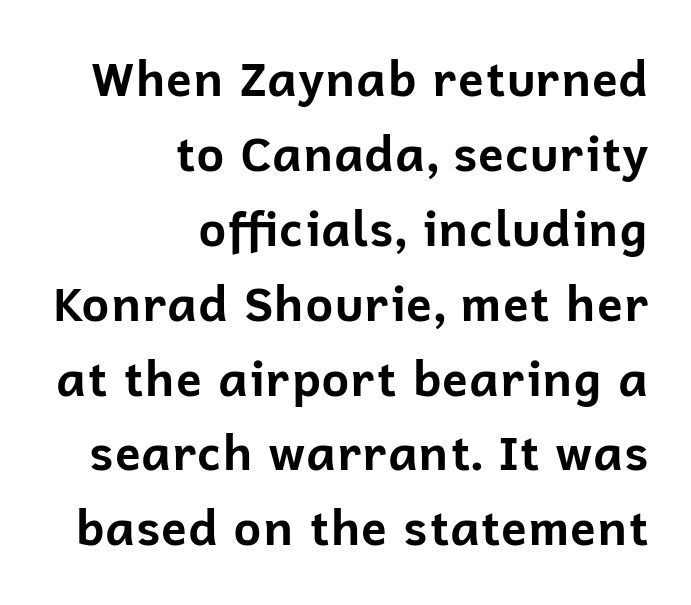
Looks like regular typesetting: each glyph gets only the width it needs. No italicization has been applied; the sample stays upright. Each letter's strokes conclude bluntly, with no projecting serifs. In terms of letterspacing, this is plain default setting. The lines sit at an ordinary, default distance from one another.
